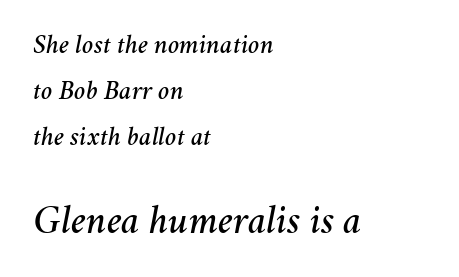
The image shows 40 px text type, italic (leaning right); set left-aligned, line spacing 1.71x, normal letter spacing, not underlined; the second (bottom) block is 1.48x larger; medium stroke contrast and a medium x-height.
